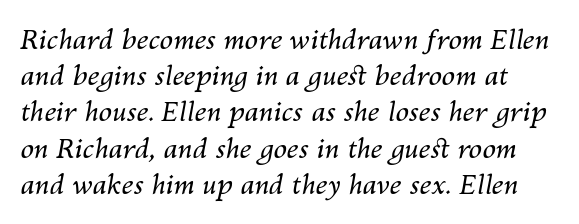
The image shows 27 px text type, italic (leaning right); set normal line spacing (1.34x), normal letter spacing, not underlined.
